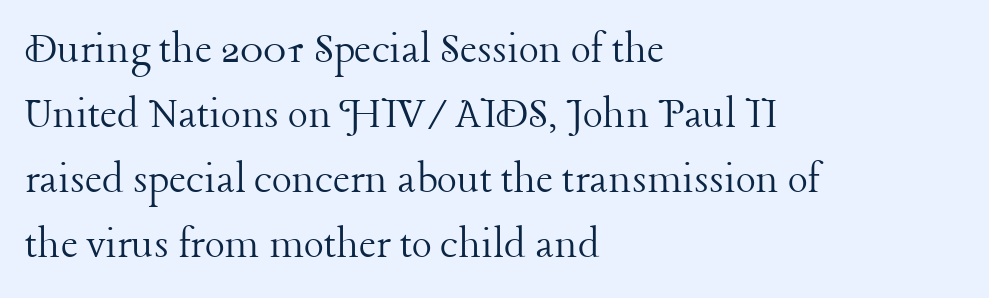
The image shows 47 px light serif type, upright; set left-aligned, normal line spacing (1.38x), normal letter spacing, not underlined; low stroke contrast and a medium x-height.
